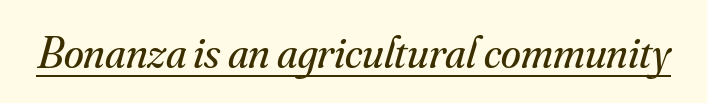
The image shows 45 px regular-weight serif type, italic (leaning right); set normal letter spacing, underlined; medium stroke contrast and a small x-height.
